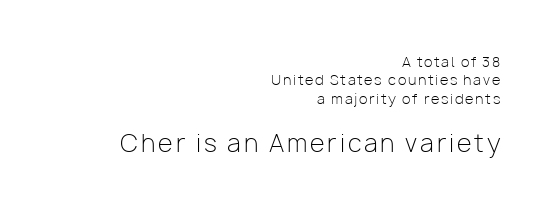
{"italic": "no", "bold": "no", "underline": "no", "align": "right", "line_spacing": "normal", "line_spacing_ratio": 1.32, "larger_block": "second", "size_ratio": 1.71, "glyph_px": 24}
